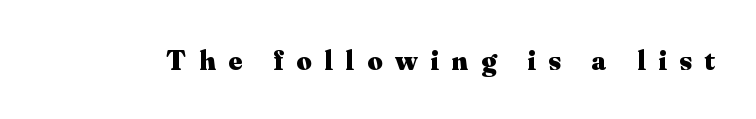
{"serif": "yes", "italic": "no", "bold": "yes", "weight": "heavy", "width": "normal", "stroke_contrast": "medium", "x_height": "small", "monospaced": "no", "underline": "no", "letter_spacing": "wide", "letter_spacing_em": 0.45, "glyph_px": 29}
